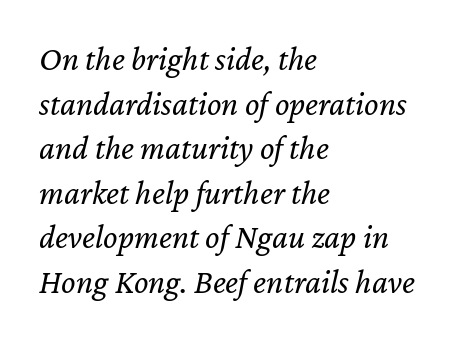
The image shows 34 px regular-weight type, italic (leaning right); set left-aligned, normal line spacing (1.31x), normal letter spacing, not underlined; low stroke contrast and a medium x-height.
